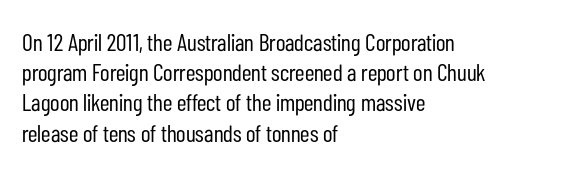
The image shows 24 px text type, upright; set left-aligned, normal line spacing (1.26x), normal letter spacing, not underlined.
